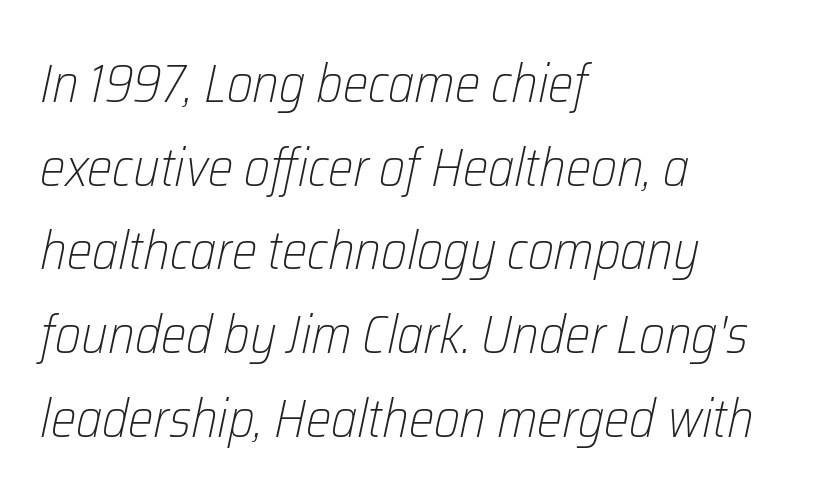
{"italic": "yes", "lean": "right", "slant_degrees": 12, "bold": "no", "weight": "light", "width": "condensed", "stroke_contrast": "low", "x_height": "medium", "monospaced": "no", "underline": "no", "align": "left", "line_spacing": "normal", "line_spacing_ratio": 1.55, "letter_spacing": "normal", "letter_spacing_em": 0.0, "glyph_px": 54}
